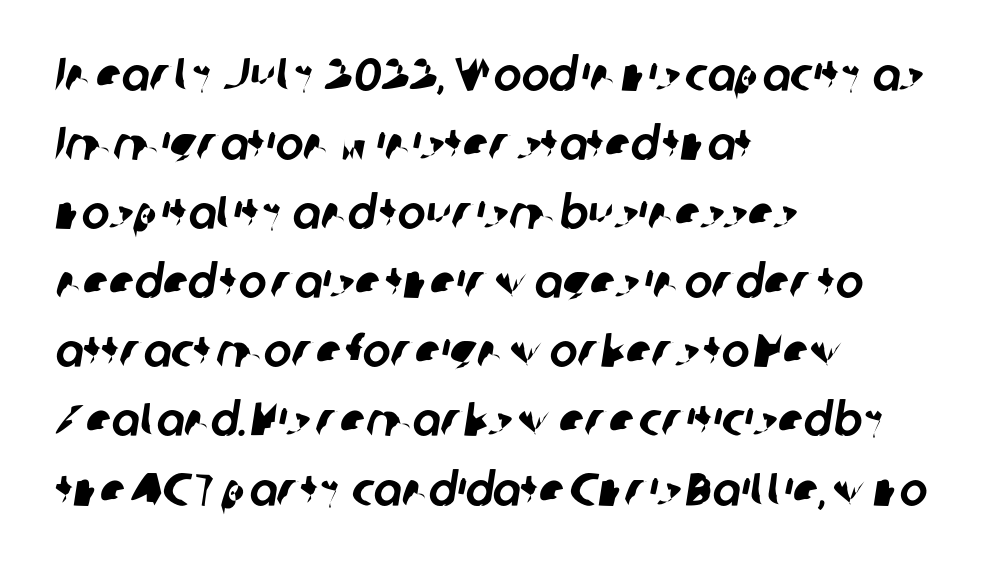
A typesetter would call this proportional, since set widths differ per character. Typographically, this falls in the sans-serif category. Line spacing here is normal. Anything drawn beneath the words? Only blank space.
